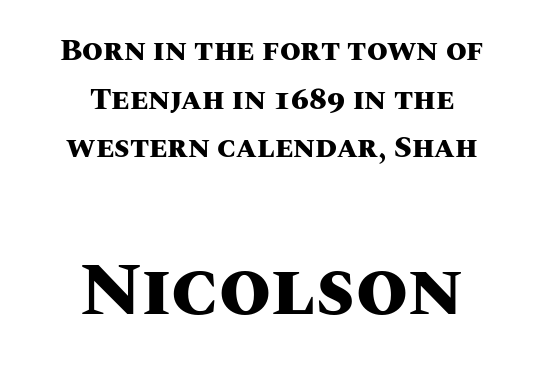
Q: Is the text bold? A: Yes.
Q: Is the text italic (slanted)? A: No, it is upright.
Q: Is the text underlined? A: No.
Q: How is the paragraph aligned? A: Centered.
Q: Is the spacing between letters normal or unusually wide? A: Normal.
Q: Is the spacing between lines tight, normal or loose? A: Normal.
Q: Which block of text is set in a larger size, the first (top) or the second (bottom)? A: The second (bottom) one.
Q: Width (condensed, normal, or wide)? A: Normal.
Q: Stroke contrast? A: Medium.
Q: x-height? A: Large.
Q: Monospaced? A: No.
